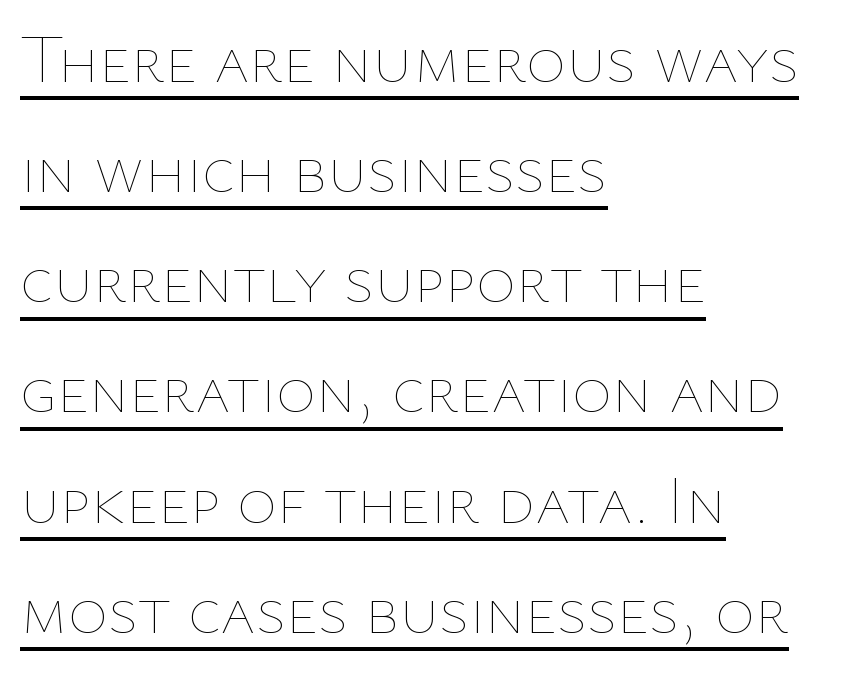
Q: Is the text bold? A: No.
Q: Is the text italic (slanted)? A: No, it is upright.
Q: Is the text underlined? A: Yes.
Q: How is the paragraph aligned? A: Left-aligned.
Q: Is the spacing between letters normal or unusually wide? A: Normal.
Q: Is the spacing between lines tight, normal or loose? A: Normal.
Q: Width (condensed, normal, or wide)? A: Normal.
Q: Stroke contrast? A: Low.
Q: x-height? A: Medium.
Q: Monospaced? A: No.
